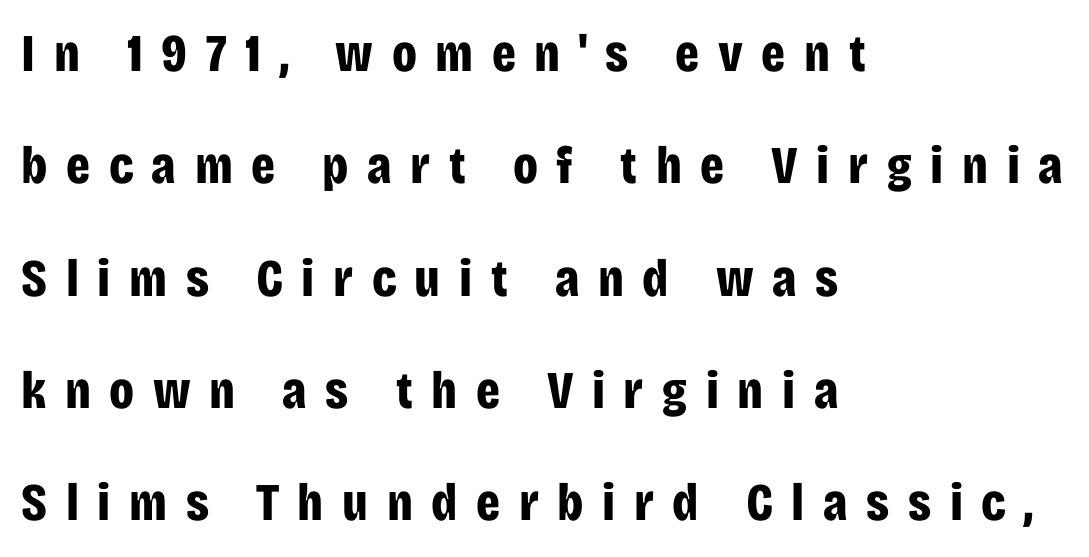
The letters are spread apart with noticeably loose tracking. Compared with a centered layout, this one pins lines to the left instead. Honestly, there is no underline to notice here at all. Looks like regular typesetting: each glyph gets only the width it needs.
